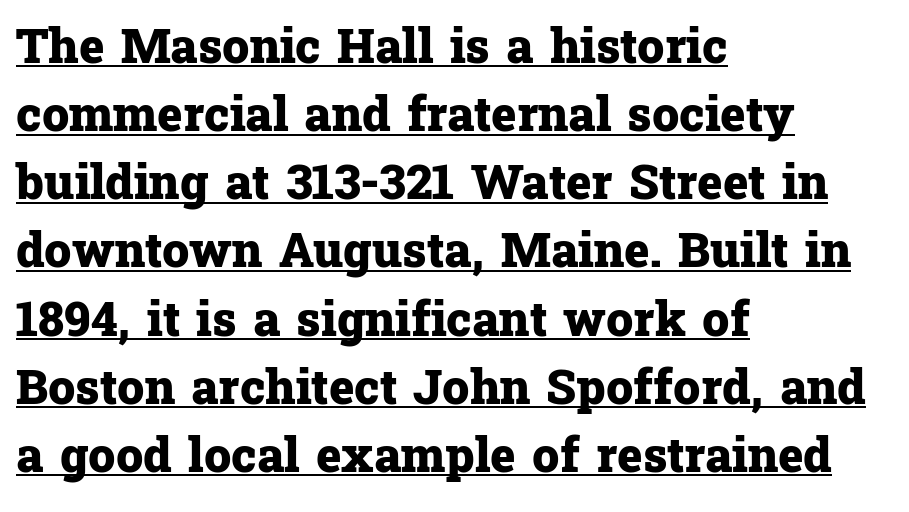
Q: Is the text bold? A: Yes.
Q: Is the text italic (slanted)? A: No, it is upright.
Q: Is the typeface a serif or a sans-serif typeface? A: Serif.
Q: Is the text underlined? A: Yes.
Q: How is the paragraph aligned? A: Left-aligned.
Q: Is the spacing between letters normal or unusually wide? A: Normal.
Q: Is the spacing between lines tight, normal or loose? A: Normal.
Q: Width (condensed, normal, or wide)? A: Normal.
Q: Stroke contrast? A: Low.
Q: x-height? A: Medium.
Q: Monospaced? A: No.
